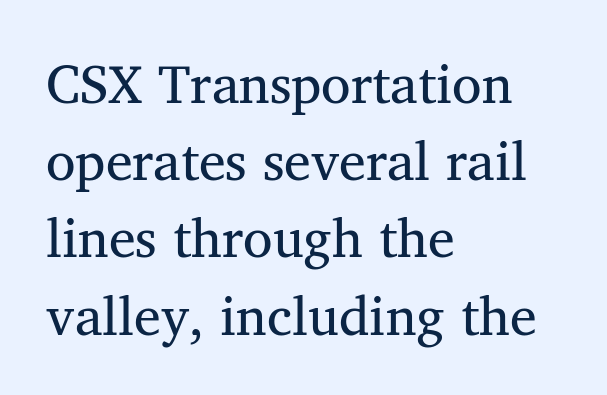
{"serif": "yes", "italic": "no", "bold": "no", "weight": "regular", "width": "normal", "stroke_contrast": "medium", "x_height": "medium", "monospaced": "no", "underline": "no", "align": "left", "line_spacing": "normal", "line_spacing_ratio": 1.43, "letter_spacing": "normal", "letter_spacing_em": 0.0, "glyph_px": 54}
